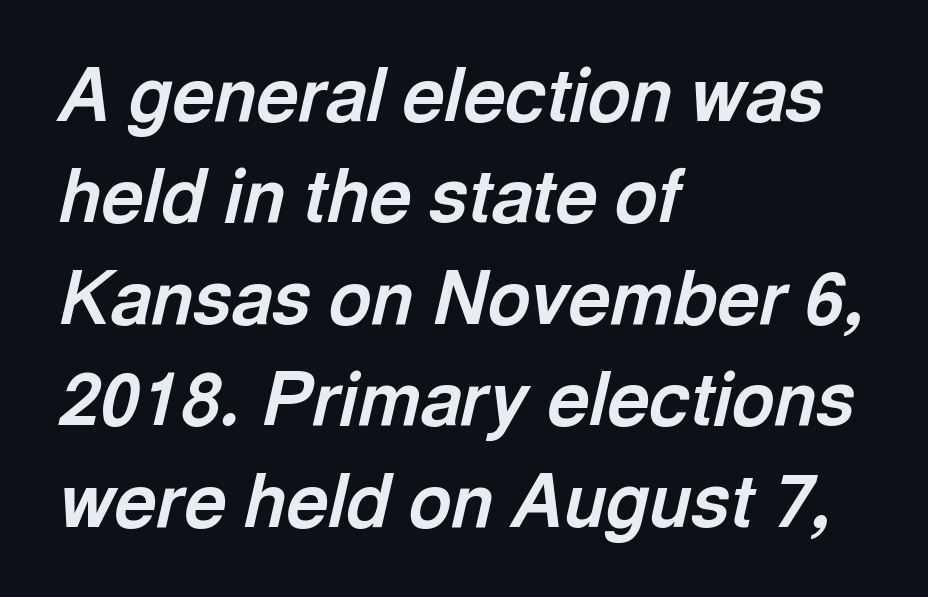
Q: Is the text bold? A: Yes.
Q: Is the text italic (slanted)? A: Yes, it leans right by about 13 degrees.
Q: Is the text underlined? A: No.
Q: How is the paragraph aligned? A: Left-aligned.
Q: Is the spacing between letters normal or unusually wide? A: Normal.
Q: Is the spacing between lines tight, normal or loose? A: Normal.
Q: Width (condensed, normal, or wide)? A: Normal.
Q: x-height? A: Medium.
Q: Monospaced? A: No.
